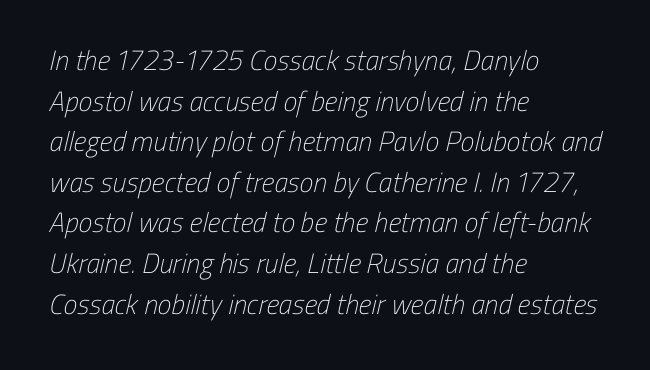
Q: Is the text bold? A: No.
Q: Is the typeface a serif or a sans-serif typeface? A: Sans-serif.
Q: Is the text underlined? A: No.
Q: How is the paragraph aligned? A: Left-aligned.
Q: Is the spacing between letters normal or unusually wide? A: Normal.
Q: Is the spacing between lines tight, normal or loose? A: Normal.
Q: Width (condensed, normal, or wide)? A: Condensed.
Q: Stroke contrast? A: Low.
Q: x-height? A: Medium.
Q: Monospaced? A: No.
